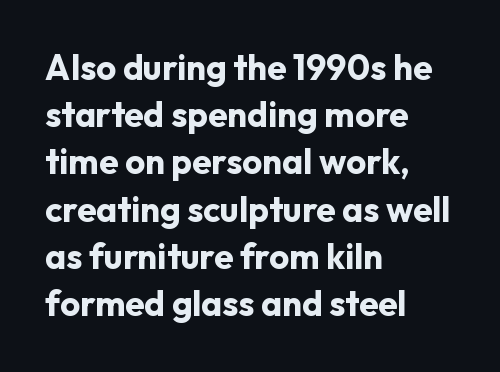
{"serif": "no", "italic": "no", "bold": "yes", "weight": "bold", "width": "normal", "stroke_contrast": "low", "x_height": "medium", "monospaced": "no", "underline": "no", "align": "left", "line_spacing": "normal", "line_spacing_ratio": 1.35, "letter_spacing": "normal", "letter_spacing_em": 0.0, "glyph_px": 35}
